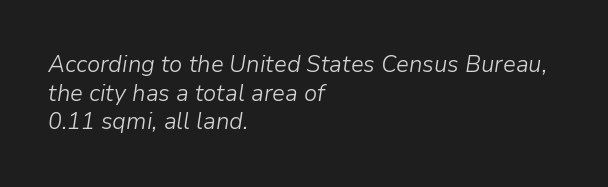
Q: Is the text bold? A: No.
Q: Is the text italic (slanted)? A: Yes, it leans right by about 9 degrees.
Q: Is the text underlined? A: No.
Q: How is the paragraph aligned? A: Left-aligned.
Q: Is the spacing between letters normal or unusually wide? A: Normal.
